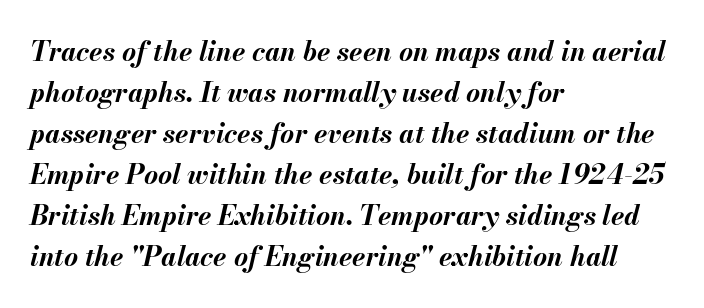
{"italic": "yes", "lean": "right", "slant_degrees": 13, "bold": "yes", "underline": "no", "align": "left", "line_spacing": "normal", "line_spacing_ratio": 1.52, "letter_spacing": "normal", "letter_spacing_em": 0.0, "glyph_px": 27}
